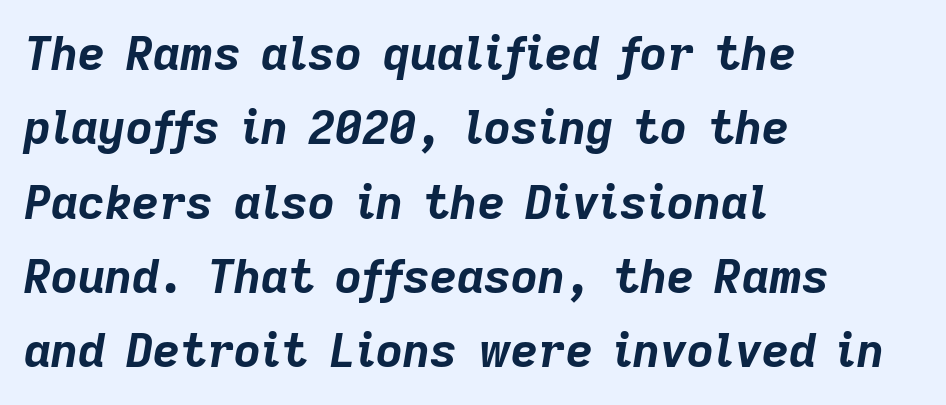
{"italic": "yes", "lean": "right", "slant_degrees": 9, "bold": "yes", "weight": "bold", "width": "normal", "stroke_contrast": "low", "x_height": "medium", "monospaced": "no", "underline": "no", "align": "left", "line_spacing": "normal", "line_spacing_ratio": 1.58, "letter_spacing": "normal", "letter_spacing_em": 0.0, "glyph_px": 47}
